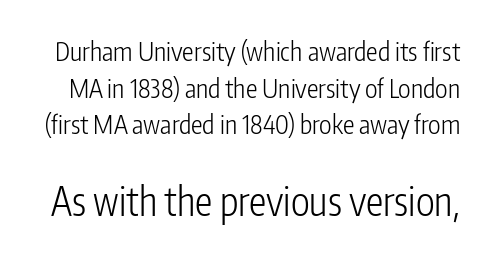
Q: Is the text bold? A: No.
Q: Is the text italic (slanted)? A: No, it is upright.
Q: Is the typeface a serif or a sans-serif typeface? A: Sans-serif.
Q: Is the text underlined? A: No.
Q: Is the spacing between letters normal or unusually wide? A: Normal.
Q: Is the spacing between lines tight, normal or loose? A: Normal.
Q: Which block of text is set in a larger size, the first (top) or the second (bottom)? A: The second (bottom) one.
Q: Width (condensed, normal, or wide)? A: Condensed.
Q: Stroke contrast? A: Low.
Q: x-height? A: Medium.
Q: Monospaced? A: No.
